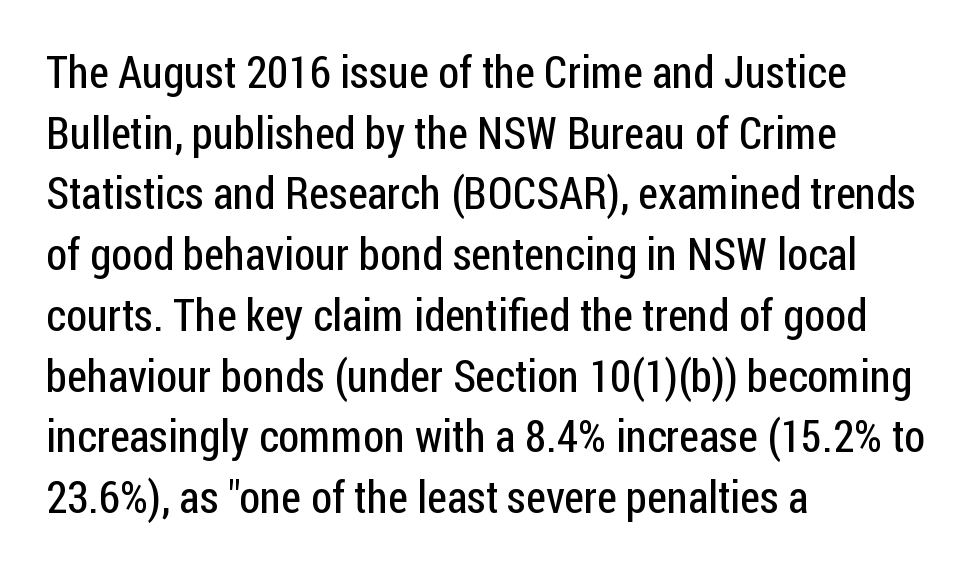
Q: Is the text bold? A: No.
Q: Is the text italic (slanted)? A: No, it is upright.
Q: Is the typeface a serif or a sans-serif typeface? A: Sans-serif.
Q: Is the text underlined? A: No.
Q: How is the paragraph aligned? A: Left-aligned.
Q: Is the spacing between letters normal or unusually wide? A: Normal.
Q: Is the spacing between lines tight, normal or loose? A: Normal.
Q: Width (condensed, normal, or wide)? A: Condensed.
Q: Stroke contrast? A: Low.
Q: x-height? A: Medium.
Q: Monospaced? A: No.
